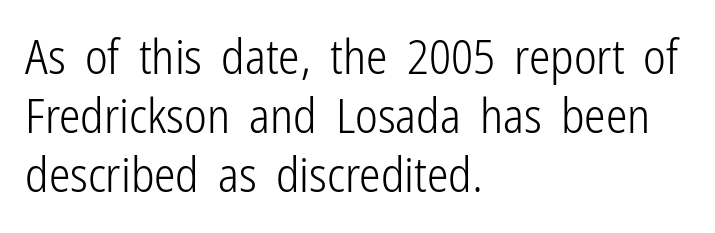
Weight class: somewhere from thin through regular. Are there feet on the stems? There aren't — it's a sans. Vertical strokes here are truly vertical. Glance below the letters and you will spot only blank space.
